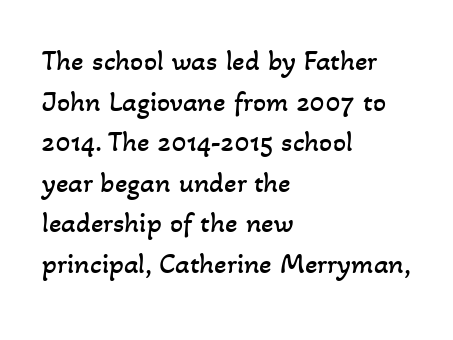
{"bold": "no", "weight": "regular", "width": "normal", "stroke_contrast": "low", "x_height": "small", "monospaced": "no", "underline": "no", "align": "left", "line_spacing": "normal", "line_spacing_ratio": 1.4, "letter_spacing": "normal", "letter_spacing_em": 0.0, "glyph_px": 29}
